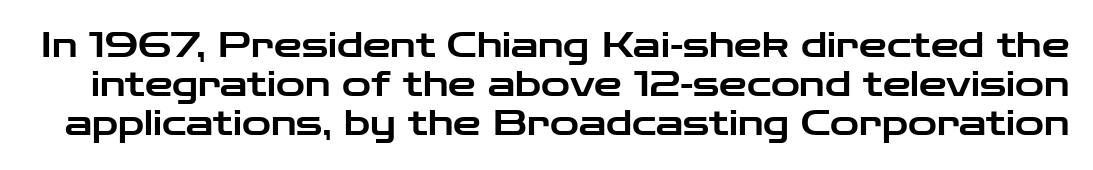
Q: Is the text italic (slanted)? A: No, it is upright.
Q: Is the typeface a serif or a sans-serif typeface? A: Sans-serif.
Q: Is the text underlined? A: No.
Q: Is the spacing between letters normal or unusually wide? A: Normal.
Q: Is the spacing between lines tight, normal or loose? A: Tight.
Q: Width (condensed, normal, or wide)? A: Wide.
Q: Stroke contrast? A: Low.
Q: x-height? A: Medium.
Q: Monospaced? A: No.
